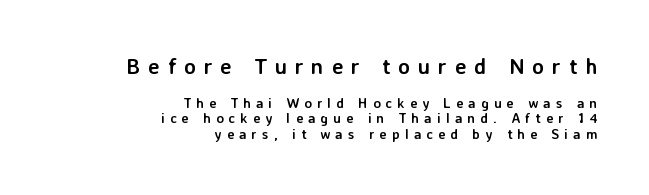
Q: Is the text bold? A: Yes.
Q: Is the text italic (slanted)? A: No, it is upright.
Q: Is the text underlined? A: No.
Q: How is the paragraph aligned? A: Right-aligned.
Q: Is the spacing between letters normal or unusually wide? A: Unusually wide.
Q: Is the spacing between lines tight, normal or loose? A: Tight.
Q: Which block of text is set in a larger size, the first (top) or the second (bottom)? A: The first (top) one.
